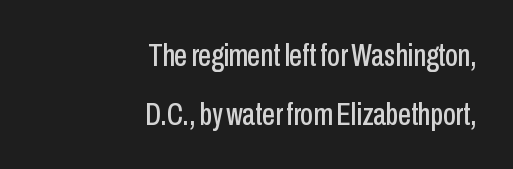
{"serif": "no", "italic": "no", "width": "condensed", "stroke_contrast": "low", "x_height": "medium", "monospaced": "no", "underline": "no", "align": "right", "line_spacing_ratio": 1.84, "letter_spacing": "normal", "letter_spacing_em": 0.0, "glyph_px": 32}
